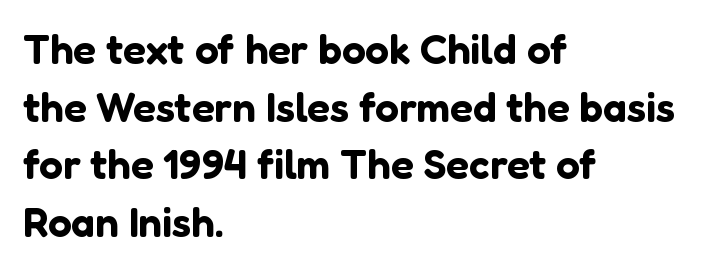
{"serif": "no", "italic": "no", "width": "normal", "stroke_contrast": "low", "x_height": "medium", "monospaced": "no", "underline": "no", "align": "left", "line_spacing": "normal", "line_spacing_ratio": 1.37, "letter_spacing": "normal", "letter_spacing_em": 0.0, "glyph_px": 42}
